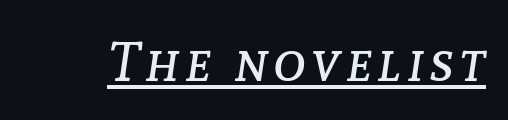
Q: Is the text bold? A: No.
Q: Is the text italic (slanted)? A: Yes, it leans right by about 8 degrees.
Q: Is the text underlined? A: Yes.
Q: Width (condensed, normal, or wide)? A: Normal.
Q: Stroke contrast? A: Low.
Q: x-height? A: Medium.
Q: Monospaced? A: No.
